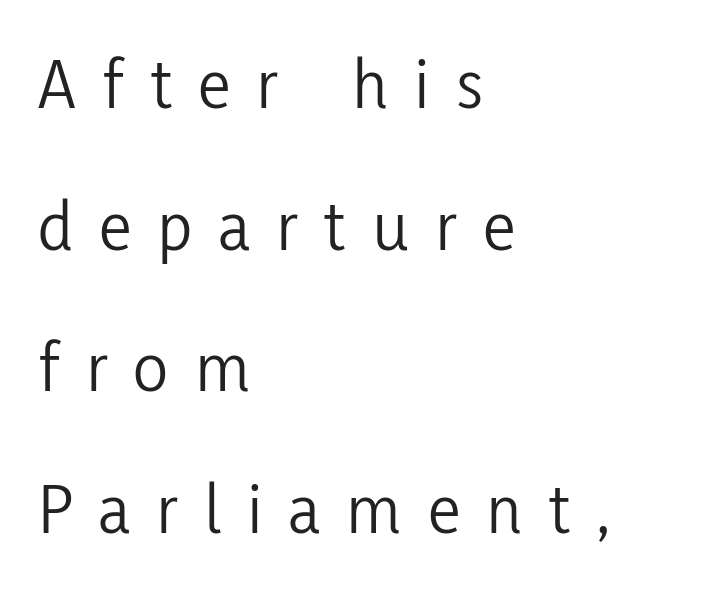
Q: Is the text bold? A: No.
Q: Is the text italic (slanted)? A: No, it is upright.
Q: Is the typeface a serif or a sans-serif typeface? A: Sans-serif.
Q: Is the text underlined? A: No.
Q: How is the paragraph aligned? A: Left-aligned.
Q: Is the spacing between letters normal or unusually wide? A: Unusually wide.
Q: Is the spacing between lines tight, normal or loose? A: Loose.
Q: Width (condensed, normal, or wide)? A: Condensed.
Q: Stroke contrast? A: Low.
Q: x-height? A: Medium.
Q: Monospaced? A: No.
